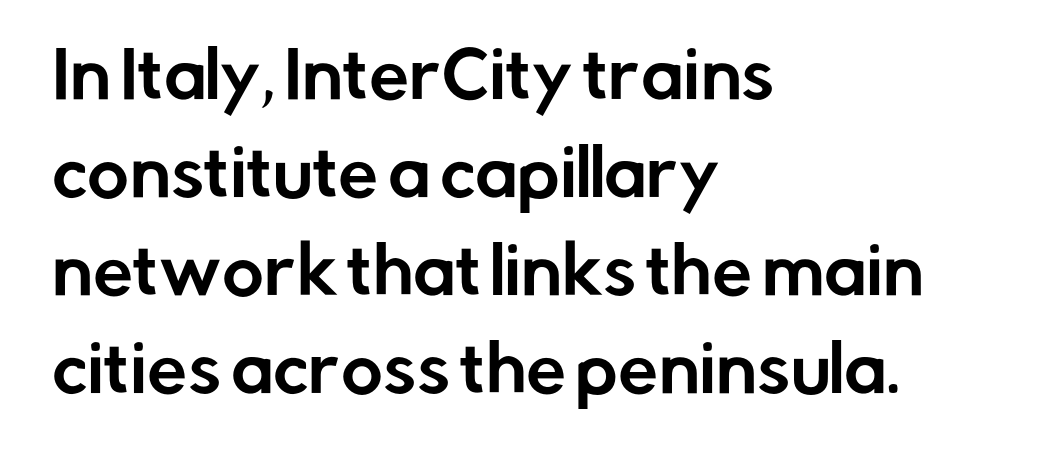
Q: Is the text italic (slanted)? A: No, it is upright.
Q: Is the typeface a serif or a sans-serif typeface? A: Sans-serif.
Q: Is the text underlined? A: No.
Q: How is the paragraph aligned? A: Left-aligned.
Q: Is the spacing between letters normal or unusually wide? A: Normal.
Q: Is the spacing between lines tight, normal or loose? A: Normal.
Q: Width (condensed, normal, or wide)? A: Normal.
Q: Stroke contrast? A: Low.
Q: x-height? A: Medium.
Q: Monospaced? A: No.
